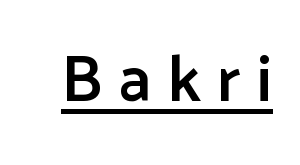
The image shows 66 px semibold sans-serif type, upright; set unusually wide letter spacing (+0.25 em), underlined; low stroke contrast and a medium x-height.
